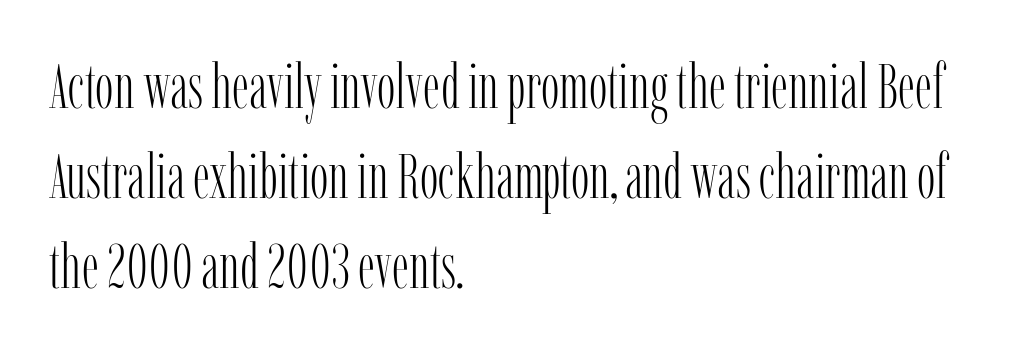
Q: Is the text bold? A: No.
Q: Is the text italic (slanted)? A: No, it is upright.
Q: Is the typeface a serif or a sans-serif typeface? A: Serif.
Q: Is the text underlined? A: No.
Q: How is the paragraph aligned? A: Left-aligned.
Q: Is the spacing between letters normal or unusually wide? A: Normal.
Q: Is the spacing between lines tight, normal or loose? A: Normal.
Q: Width (condensed, normal, or wide)? A: Condensed.
Q: Stroke contrast? A: Low.
Q: x-height? A: Medium.
Q: Monospaced? A: No.
